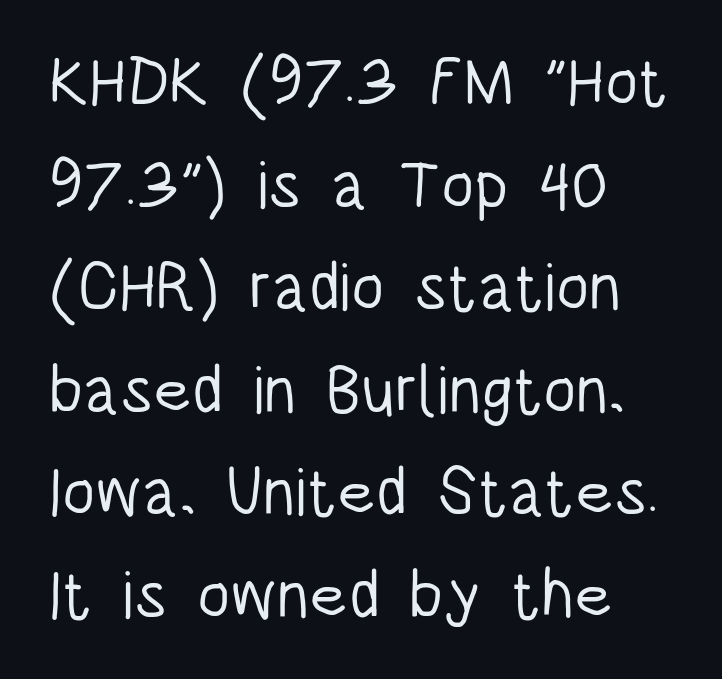
The image shows 67 px light, condensed sans-serif type, upright; set left-aligned, normal line spacing (1.53x), normal letter spacing, not underlined; low stroke contrast and a large x-height.
